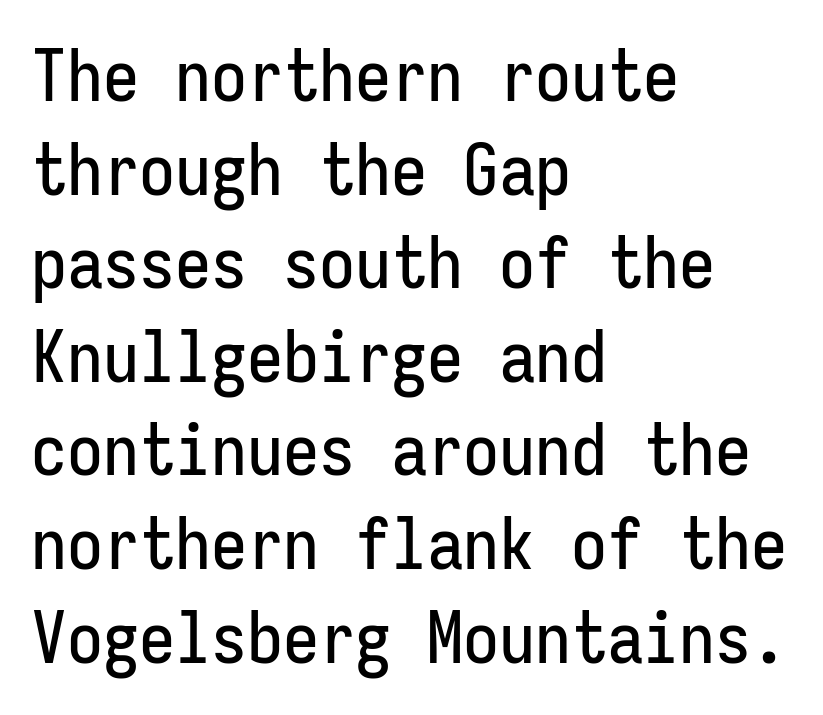
Q: Is the text italic (slanted)? A: No, it is upright.
Q: Is the typeface a serif or a sans-serif typeface? A: Sans-serif.
Q: Is the text underlined? A: No.
Q: How is the paragraph aligned? A: Left-aligned.
Q: Is the spacing between letters normal or unusually wide? A: Normal.
Q: Is the spacing between lines tight, normal or loose? A: Normal.
Q: Width (condensed, normal, or wide)? A: Condensed.
Q: Stroke contrast? A: Low.
Q: x-height? A: Medium.
Q: Monospaced? A: Yes.
